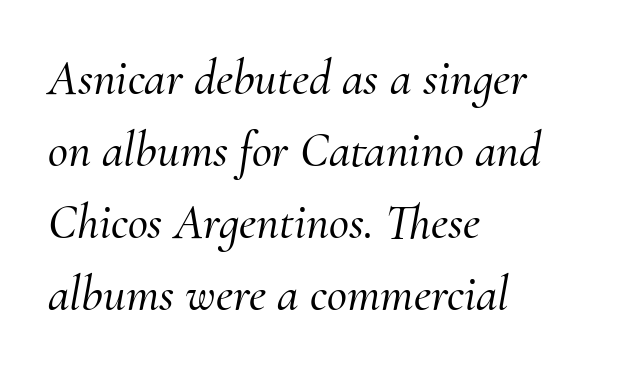
The image shows 49 px serif type, italic (leaning right); set left-aligned, normal line spacing (1.47x), normal letter spacing, not underlined; medium stroke contrast and a small x-height.
